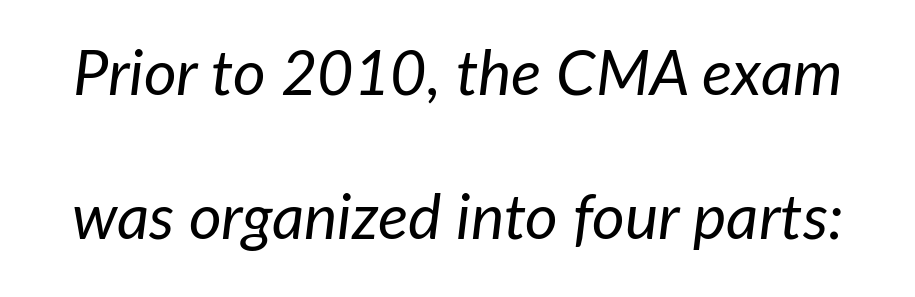
Weight: in the light-to-regular range. Short note: letters normally spaced. Airy leading. Has an underline been added? It has not. The face used here has a pronounced slope to its letters.
